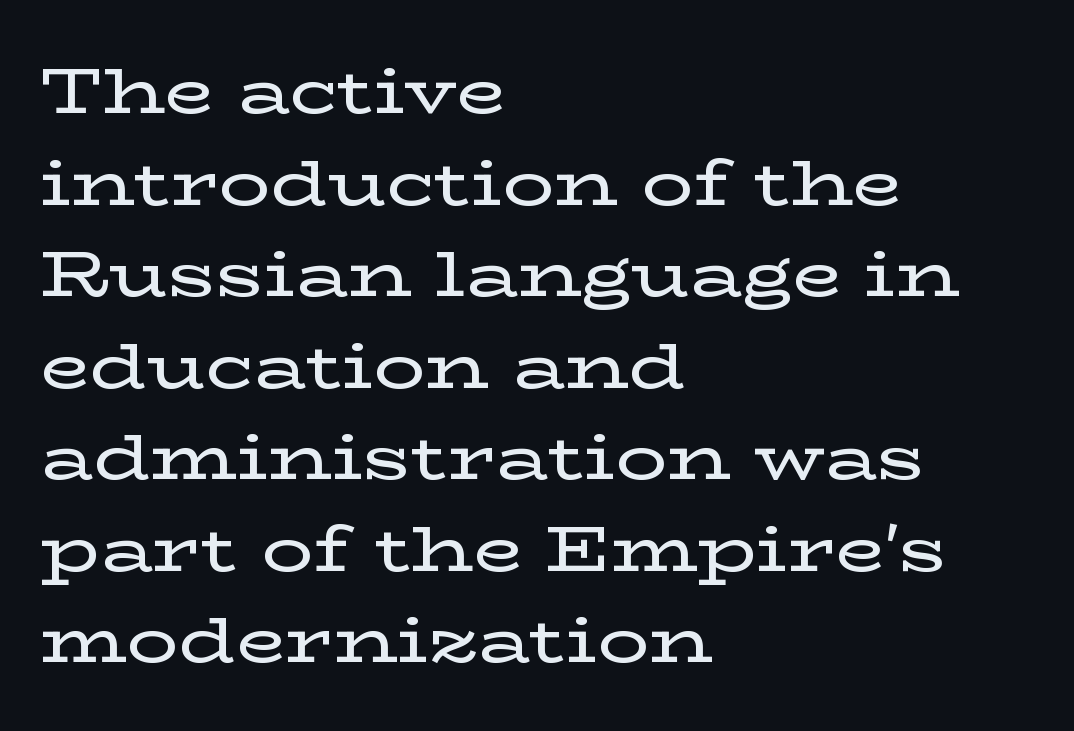
This sample has the flowing, uneven cadence of proportional lettering. Any mark beneath the type? The region is blank. This is serif lettering, the kind often seen in printed books. A typesetter would mark this as roman, not italic.
